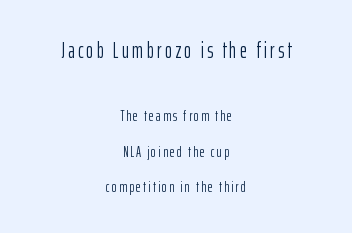
The face used here appears at its bigger size in the upper chunk. Notice the wide empty band between every row — that's loose leading. Plain, unruled lines of type. One-word summary of the alignment: center.
